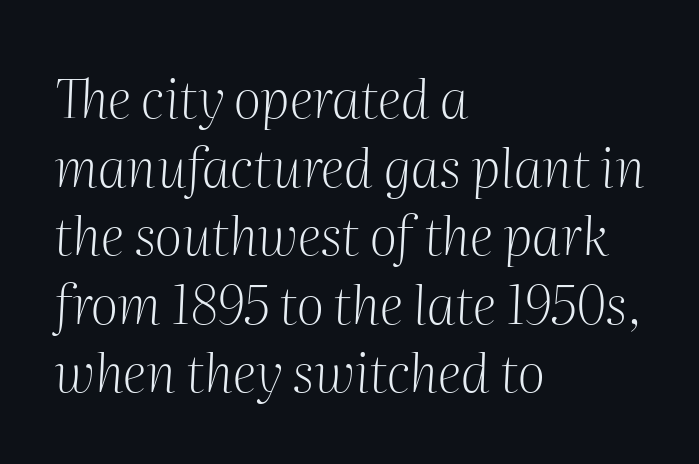
The image shows 54 px light serif type, italic (leaning right); set left-aligned, normal line spacing (1.27x), normal letter spacing, not underlined; medium stroke contrast and a medium x-height.
